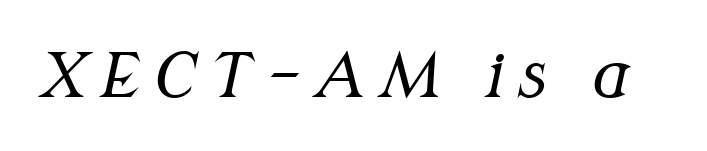
Q: Is the text bold? A: No.
Q: Is the text italic (slanted)? A: Yes, it leans right by about 12 degrees.
Q: Is the typeface a serif or a sans-serif typeface? A: Serif.
Q: Is the text underlined? A: No.
Q: Is the spacing between letters normal or unusually wide? A: Unusually wide.
Q: Width (condensed, normal, or wide)? A: Normal.
Q: Stroke contrast? A: Medium.
Q: x-height? A: Medium.
Q: Monospaced? A: No.
